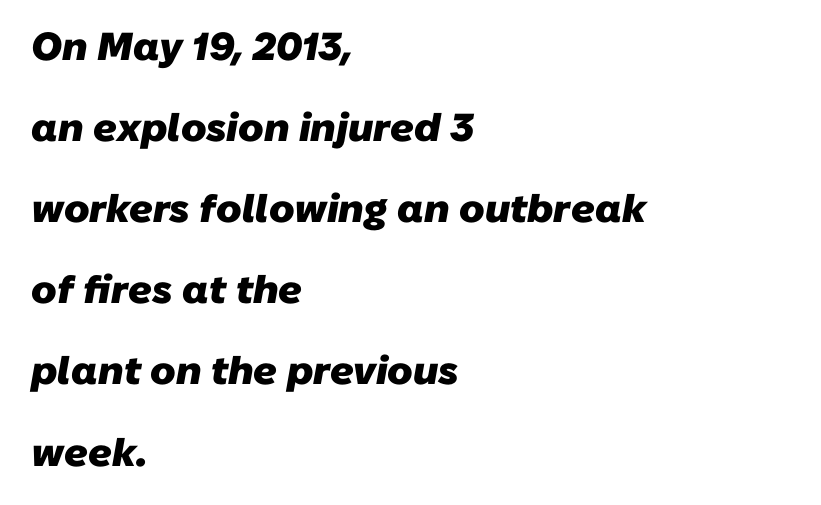
Q: Is the text bold? A: Yes.
Q: Is the typeface a serif or a sans-serif typeface? A: Sans-serif.
Q: Is the text underlined? A: No.
Q: How is the paragraph aligned? A: Left-aligned.
Q: Is the spacing between letters normal or unusually wide? A: Normal.
Q: Is the spacing between lines tight, normal or loose? A: Loose.
Q: Width (condensed, normal, or wide)? A: Normal.
Q: Stroke contrast? A: Low.
Q: x-height? A: Medium.
Q: Monospaced? A: No.
